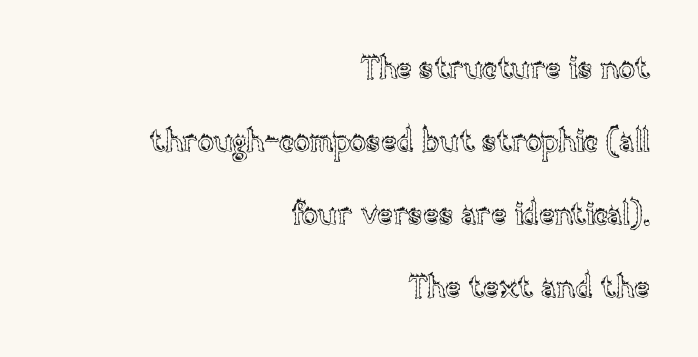
Bare-footed words on every line. Widely set lines give the paragraph a tall, airy silhouette. The face used here is rendered with its standard letterfit. Posture: vertical. Is the block centered? No — it sits flush against the right margin. Looks like regular typesetting: each glyph gets only the width it needs.
